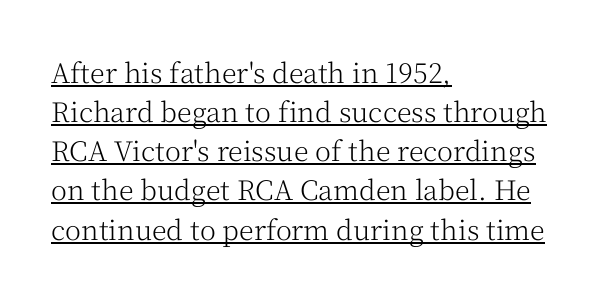
{"italic": "no", "bold": "no", "underline": "yes", "align": "left", "line_spacing": "normal", "line_spacing_ratio": 1.45, "letter_spacing": "normal", "letter_spacing_em": 0.0, "glyph_px": 27}
